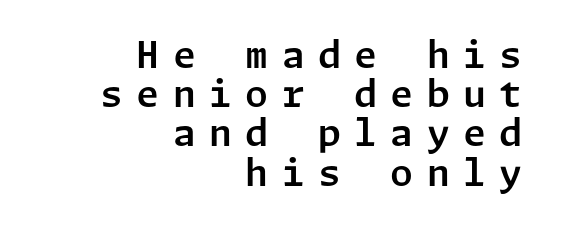
{"serif": "no", "italic": "no", "width": "normal", "stroke_contrast": "low", "x_height": "medium", "underline": "no", "align": "right", "line_spacing": "tight", "line_spacing_ratio": 1.06, "letter_spacing": "wide", "letter_spacing_em": 0.36, "glyph_px": 37}
